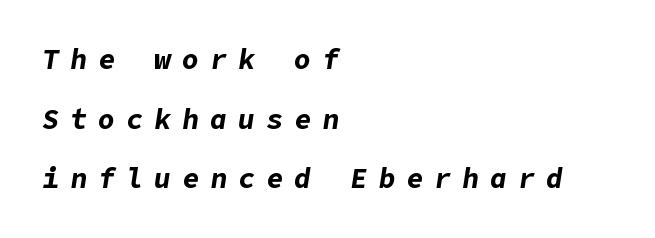
The image shows 28 px bold type, italic (leaning right); set left-aligned, loose line spacing (2.13x), unusually wide letter spacing (+0.4 em), not underlined; low stroke contrast and a medium x-height.
